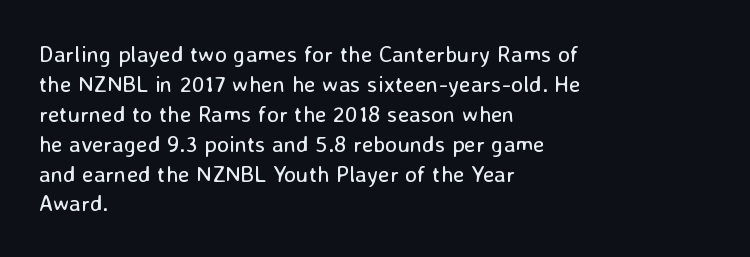
The lines are quadded left. The font sits on the lighter half of the weight spectrum, regular included. Tracking here is standard; glyphs follow each other at the usual distance. Italic? Not at all — the glyphs are vertical. Rule under the text: the space is simply empty.
